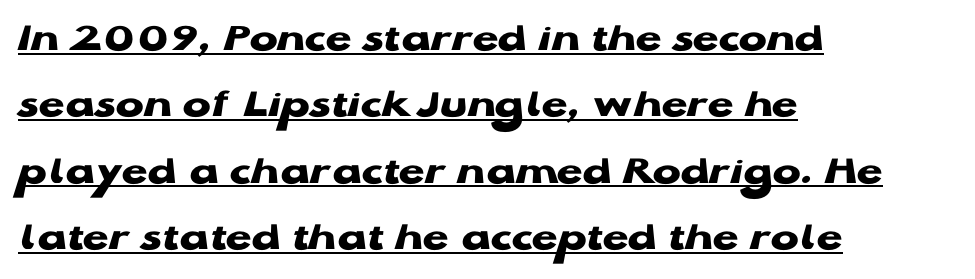
Serifs: no, the terminals of the letterforms are clean. The font is running at its bold setting. Is there much room between lines? A standard amount, neither cramped nor airy. Varying glyph widths throughout — classic text-font behaviour. The setting favours the left margin, as ordinary paragraphs usually do. The lettering holds an erect, upright posture throughout.
